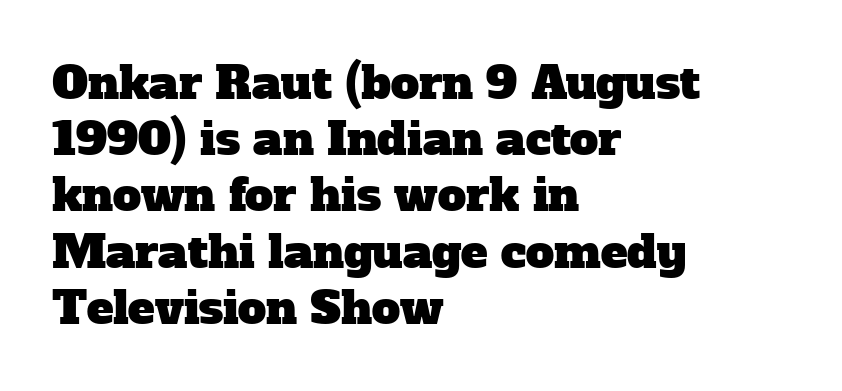
{"serif": "yes", "width": "normal", "stroke_contrast": "low", "x_height": "medium", "monospaced": "no", "underline": "no", "align": "left", "line_spacing": "normal", "line_spacing_ratio": 1.25, "letter_spacing": "normal", "letter_spacing_em": 0.0, "glyph_px": 45}
